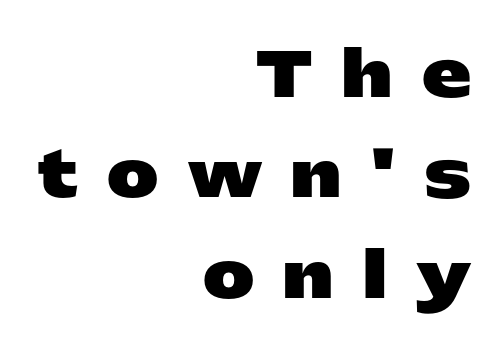
The text block is weighted toward the right margin, trailing off unevenly leftward. Inter-character spacing is expanded well beyond the font's built-in metrics. Here the designer chose a conventional face with non-uniform glyph widths. The area under the type is left untouched. Ordinary non-slanted type is in use. The space between consecutive lines is moderate.
